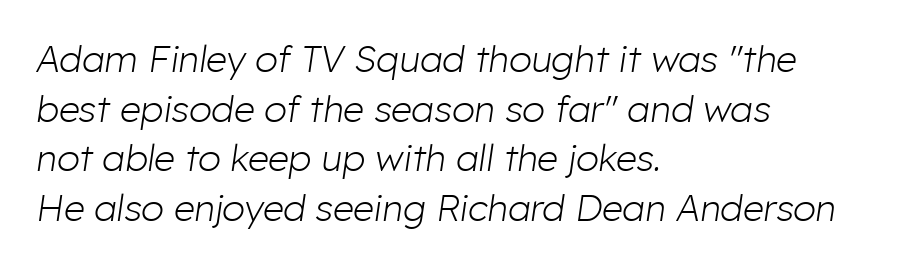
Q: Is the text bold? A: No.
Q: Is the text italic (slanted)? A: Yes, it leans right by about 8 degrees.
Q: Is the text underlined? A: No.
Q: How is the paragraph aligned? A: Left-aligned.
Q: Is the spacing between letters normal or unusually wide? A: Normal.
Q: Is the spacing between lines tight, normal or loose? A: Normal.
Q: Width (condensed, normal, or wide)? A: Normal.
Q: Stroke contrast? A: Low.
Q: x-height? A: Medium.
Q: Monospaced? A: No.
